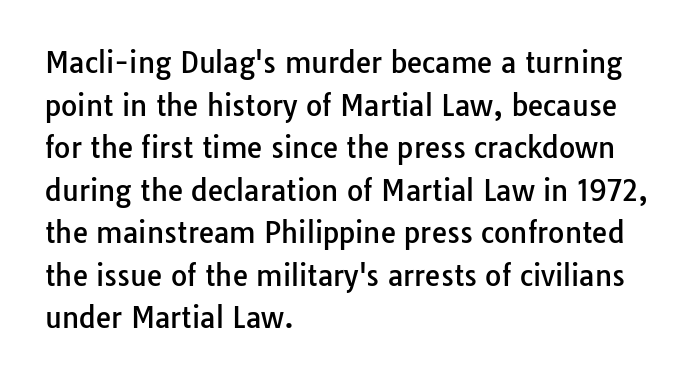
Think of a printed novel: that variable character pitch is what you see here. A typesetter would label this face a sans. The paragraph has a hard left edge and a soft right edge. The font's upright variant was chosen for this text. Inter-character spacing is left at the font's built-in metrics.
